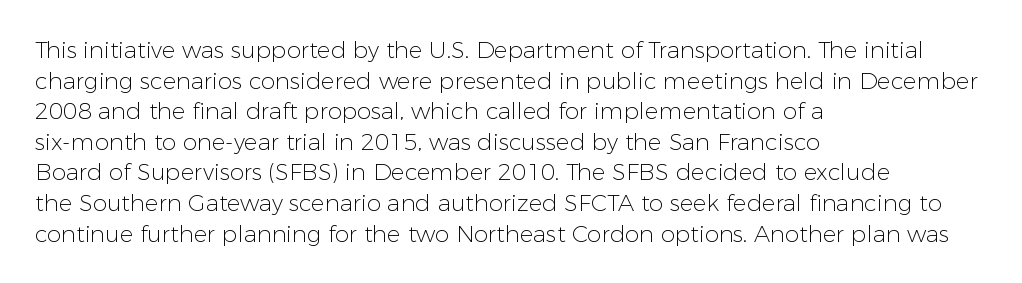
Q: Is the text bold? A: No.
Q: Is the text italic (slanted)? A: No, it is upright.
Q: Is the text underlined? A: No.
Q: How is the paragraph aligned? A: Left-aligned.
Q: Is the spacing between letters normal or unusually wide? A: Normal.
Q: Is the spacing between lines tight, normal or loose? A: Normal.
